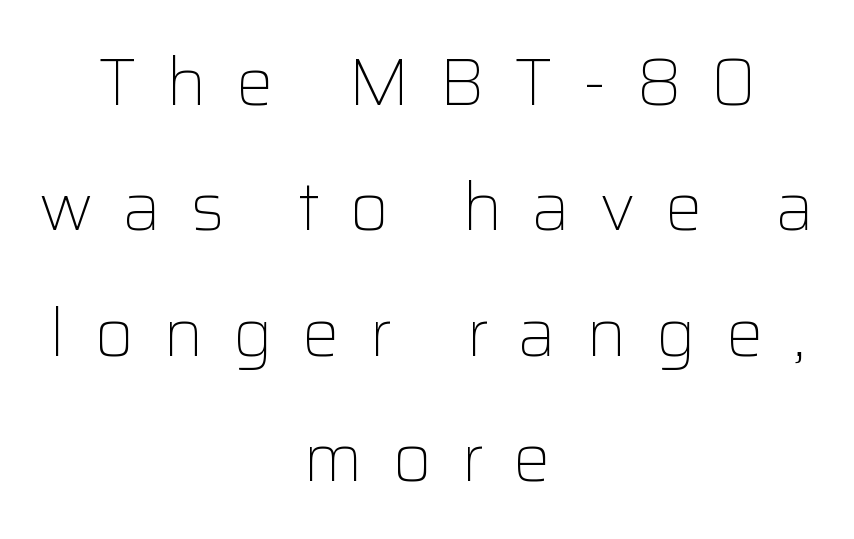
The image shows 67 px light sans-serif type, upright; set centered, line spacing 1.87x, unusually wide letter spacing (+0.44 em), not underlined; low stroke contrast and a medium x-height.
